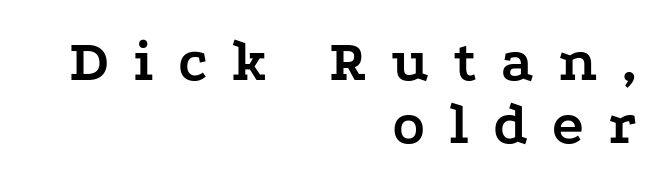
{"serif": "yes", "italic": "no", "bold": "yes", "weight": "semibold", "width": "wide", "stroke_contrast": "low", "x_height": "medium", "monospaced": "no", "underline": "no", "align": "right", "line_spacing": "tight", "line_spacing_ratio": 1.05, "letter_spacing": "wide", "letter_spacing_em": 0.4, "glyph_px": 60}
